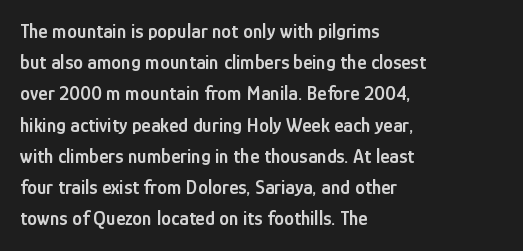
{"italic": "no", "bold": "semi", "underline": "no", "align": "left", "line_spacing": "normal", "line_spacing_ratio": 1.56, "letter_spacing": "normal", "letter_spacing_em": 0.0, "glyph_px": 20}
